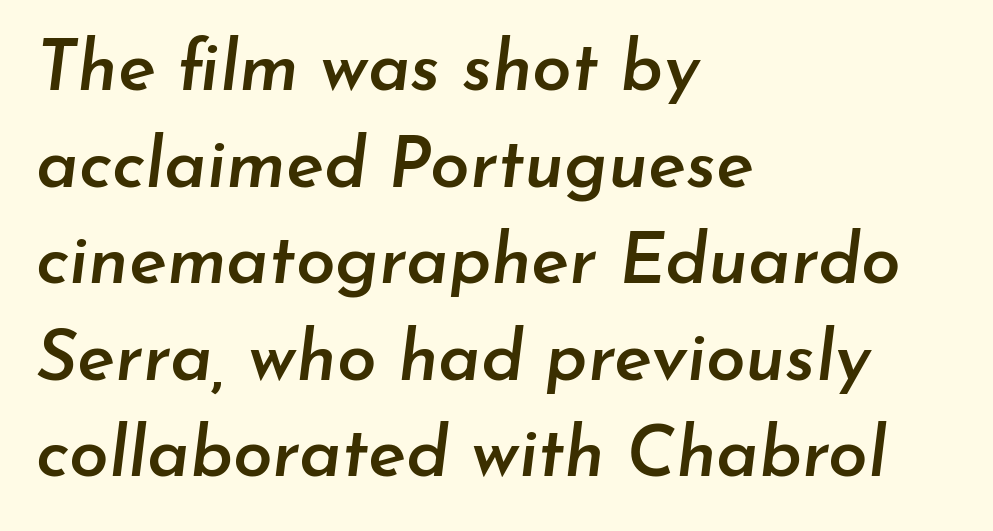
Q: Is the text bold? A: Semi-bold.
Q: Is the text italic (slanted)? A: Yes, it leans right by about 7 degrees.
Q: Is the text underlined? A: No.
Q: How is the paragraph aligned? A: Left-aligned.
Q: Is the spacing between letters normal or unusually wide? A: Normal.
Q: Is the spacing between lines tight, normal or loose? A: Normal.
Q: Width (condensed, normal, or wide)? A: Normal.
Q: Stroke contrast? A: Low.
Q: x-height? A: Small.
Q: Monospaced? A: No.
